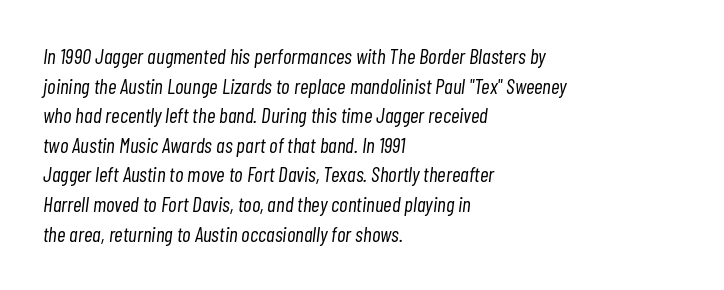
The image shows 21 px text type, italic (leaning right); set left-aligned, normal line spacing (1.41x), normal letter spacing, not underlined.
